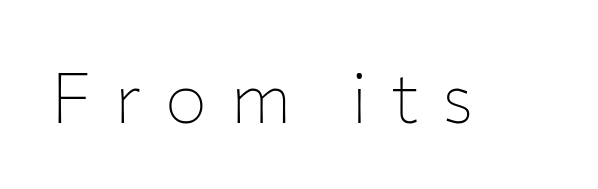
Q: Is the text bold? A: No.
Q: Is the text italic (slanted)? A: No, it is upright.
Q: Is the typeface a serif or a sans-serif typeface? A: Sans-serif.
Q: Is the text underlined? A: No.
Q: Is the spacing between letters normal or unusually wide? A: Unusually wide.
Q: Width (condensed, normal, or wide)? A: Normal.
Q: Stroke contrast? A: Low.
Q: x-height? A: Medium.
Q: Monospaced? A: No.
